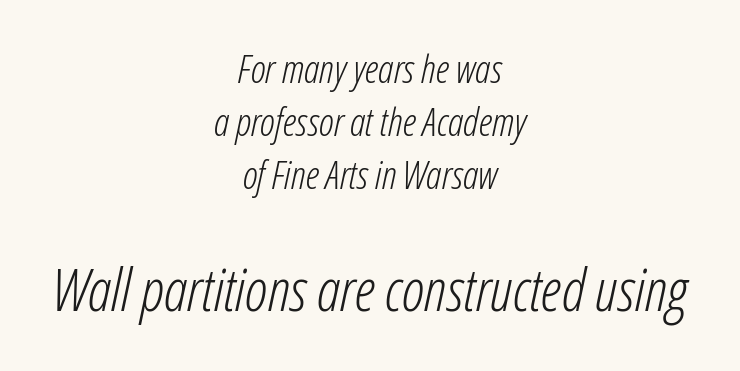
Q: Is the text bold? A: No.
Q: Is the text italic (slanted)? A: Yes, it leans right by about 12 degrees.
Q: Is the text underlined? A: No.
Q: How is the paragraph aligned? A: Centered.
Q: Is the spacing between letters normal or unusually wide? A: Normal.
Q: Is the spacing between lines tight, normal or loose? A: Normal.
Q: Which block of text is set in a larger size, the first (top) or the second (bottom)? A: The second (bottom) one.
Q: Width (condensed, normal, or wide)? A: Condensed.
Q: Stroke contrast? A: Low.
Q: x-height? A: Medium.
Q: Monospaced? A: No.
